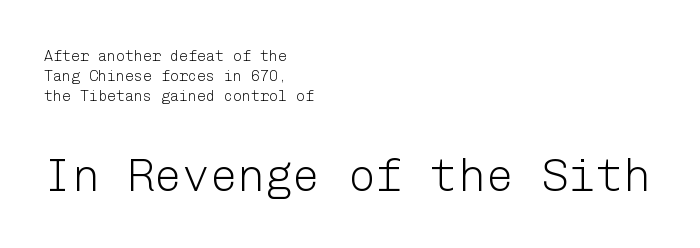
Q: Is the text bold? A: No.
Q: Is the text italic (slanted)? A: No, it is upright.
Q: Is the typeface a serif or a sans-serif typeface? A: Sans-serif.
Q: Is the text underlined? A: No.
Q: How is the paragraph aligned? A: Left-aligned.
Q: Is the spacing between letters normal or unusually wide? A: Normal.
Q: Is the spacing between lines tight, normal or loose? A: Normal.
Q: Which block of text is set in a larger size, the first (top) or the second (bottom)? A: The second (bottom) one.
Q: Width (condensed, normal, or wide)? A: Normal.
Q: Stroke contrast? A: Low.
Q: x-height? A: Medium.
